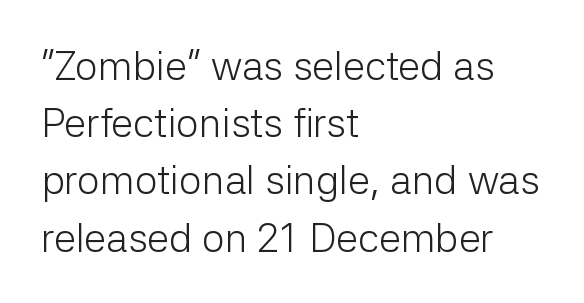
The image shows 40 px light sans-serif type, upright; set left-aligned, normal line spacing (1.43x), normal letter spacing, not underlined; low stroke contrast and a medium x-height.
